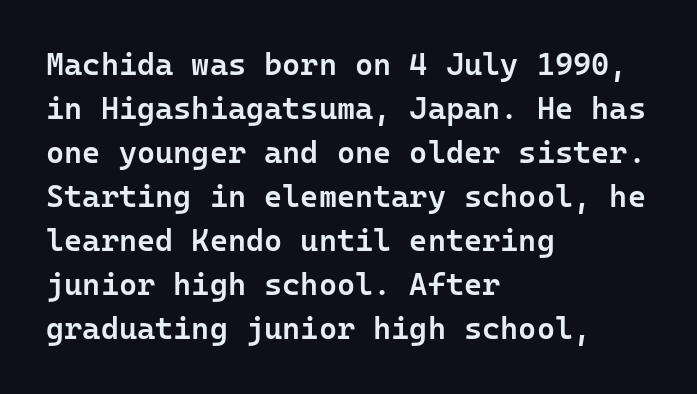
The image shows 31 px semibold sans-serif type, upright; set left-aligned, normal line spacing (1.42x), normal letter spacing, not underlined; low stroke contrast and a medium x-height.
